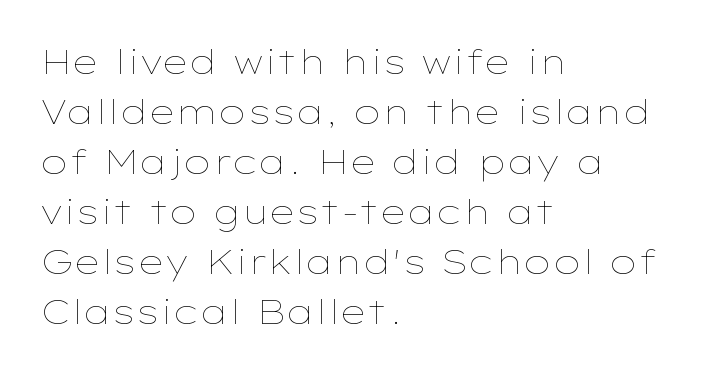
Letters rest on an invisible, unmarked baseline. Do the characters align in a grid? No, the font is proportional. Line starts are locked; line ends wander. Unlike italic type, these characters show no tilt at all. Spacing between characters is what you'd get straight out of the box. Weight class: somewhere from thin through regular.
